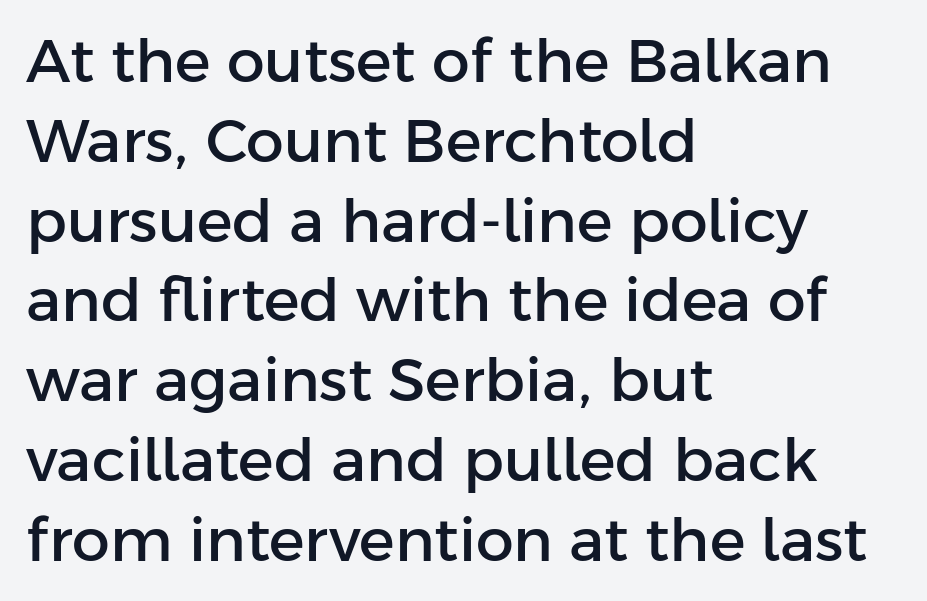
{"serif": "no", "italic": "no", "width": "normal", "stroke_contrast": "low", "x_height": "medium", "monospaced": "no", "underline": "no", "align": "left", "line_spacing": "normal", "line_spacing_ratio": 1.33, "letter_spacing": "normal", "letter_spacing_em": 0.0, "glyph_px": 60}
